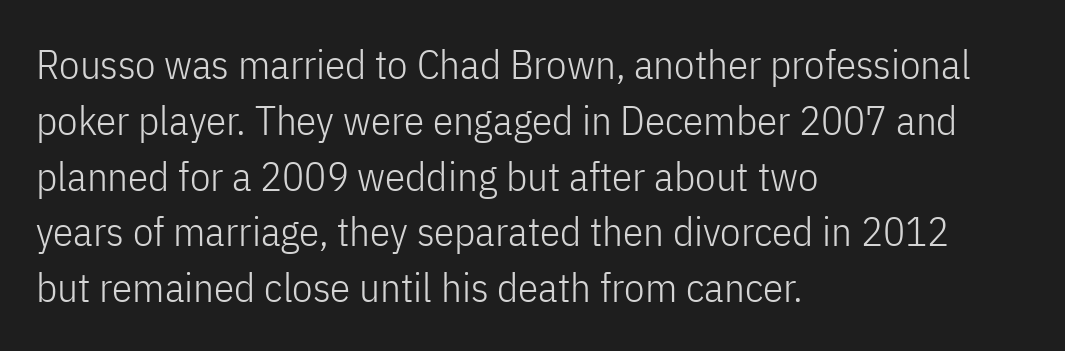
Check where the strokes stop: nothing finishes them off — pure sans. The paragraph has a hard left edge and a soft right edge. Is there much room between lines? A standard amount, neither cramped nor airy. Nobody drew a line under any word here.
